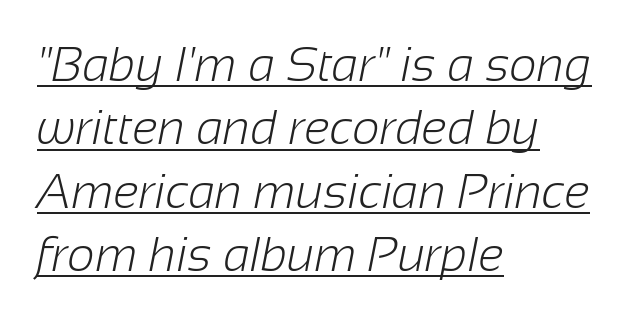
The block of text has a typical density, with ordinary space between rows. Horizontally, the lines are justified to the leading edge only. The typeface chosen for these lines omits serifs. Underlined type. Caption: face not bold, strokes unweighted.
